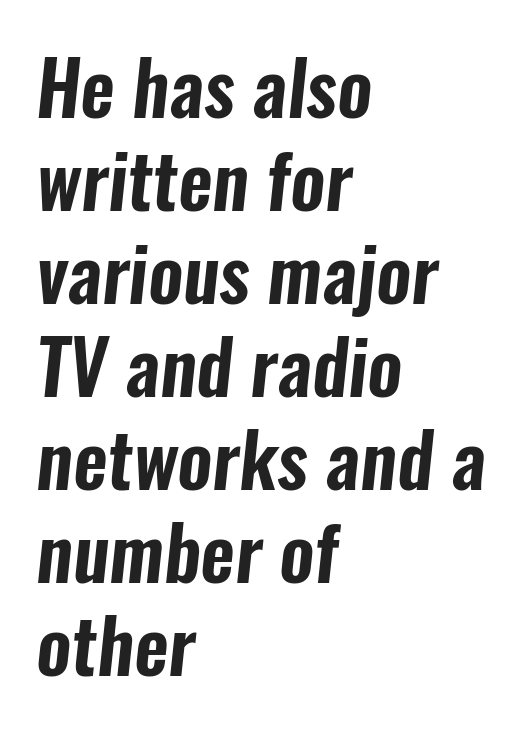
Q: Is the typeface a serif or a sans-serif typeface? A: Sans-serif.
Q: Is the text underlined? A: No.
Q: How is the paragraph aligned? A: Left-aligned.
Q: Is the spacing between letters normal or unusually wide? A: Normal.
Q: Width (condensed, normal, or wide)? A: Condensed.
Q: Stroke contrast? A: Low.
Q: x-height? A: Medium.
Q: Monospaced? A: No.
